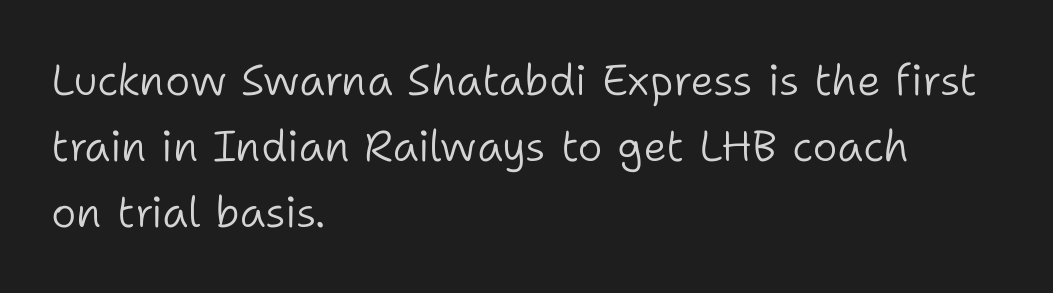
Q: Is the text bold? A: No.
Q: Is the text italic (slanted)? A: No, it is upright.
Q: Is the typeface a serif or a sans-serif typeface? A: Sans-serif.
Q: Is the text underlined? A: No.
Q: How is the paragraph aligned? A: Left-aligned.
Q: Is the spacing between letters normal or unusually wide? A: Normal.
Q: Is the spacing between lines tight, normal or loose? A: Normal.
Q: Width (condensed, normal, or wide)? A: Normal.
Q: Stroke contrast? A: Low.
Q: x-height? A: Medium.
Q: Monospaced? A: No.
